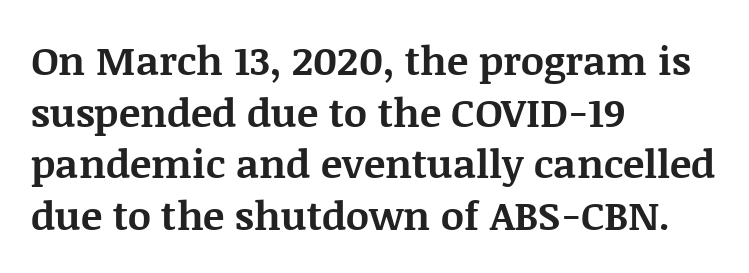
The image shows 40 px bold serif type, upright; set left-aligned, normal line spacing (1.29x), normal letter spacing, not underlined; medium stroke contrast and a large x-height.
